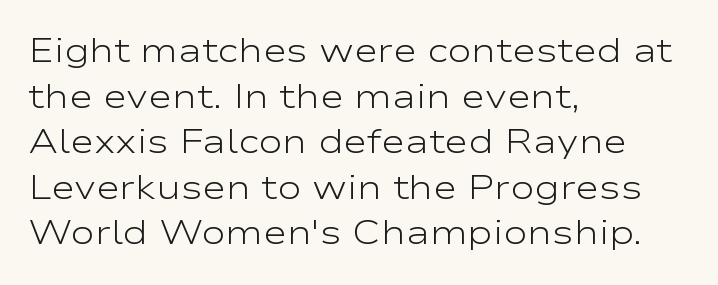
Q: Is the text bold? A: No.
Q: Is the text italic (slanted)? A: No, it is upright.
Q: Is the typeface a serif or a sans-serif typeface? A: Sans-serif.
Q: Is the text underlined? A: No.
Q: How is the paragraph aligned? A: Left-aligned.
Q: Is the spacing between letters normal or unusually wide? A: Normal.
Q: Is the spacing between lines tight, normal or loose? A: Normal.
Q: Width (condensed, normal, or wide)? A: Wide.
Q: Stroke contrast? A: Low.
Q: x-height? A: Medium.
Q: Monospaced? A: No.
